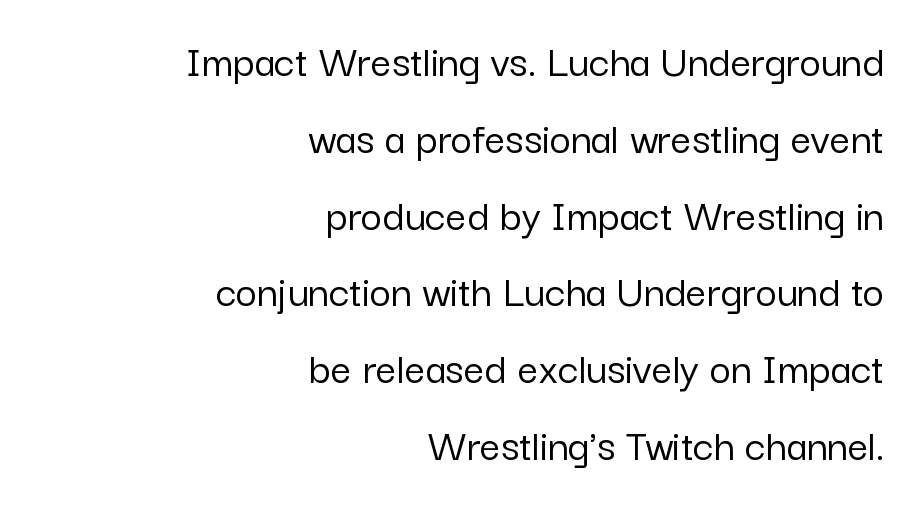
Notice how descenders clear the ascenders below comfortably — that's standard leading. This sample has the flowing, uneven cadence of proportional lettering. The glyphs are unaccompanied by any horizontal stroke below them. This is the regular roman posture of the typeface. Glyph-to-glyph distance matches everyday printed text. I'd call this a sans setting — the letters go barefoot.
